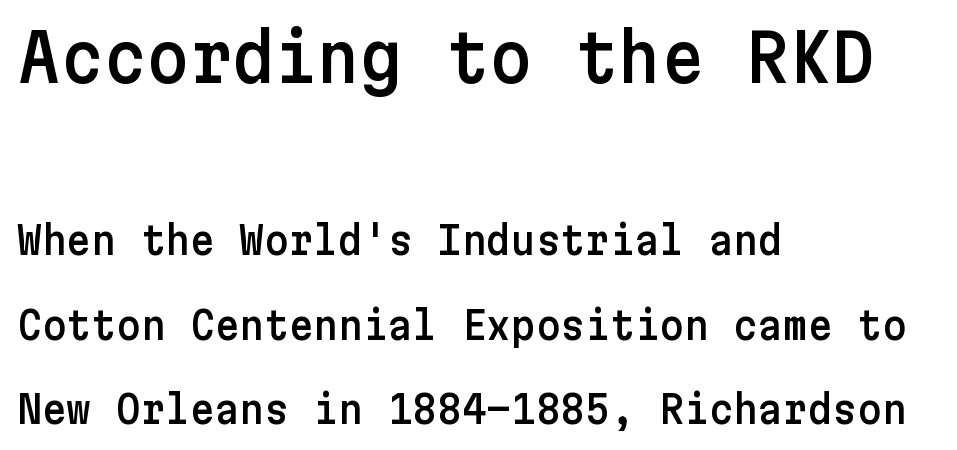
The image shows 66 px sans-serif type, upright; set left-aligned, loose line spacing (2.23x), normal letter spacing, not underlined; the first (top) block is 1.74x larger; low stroke contrast and a medium x-height.
